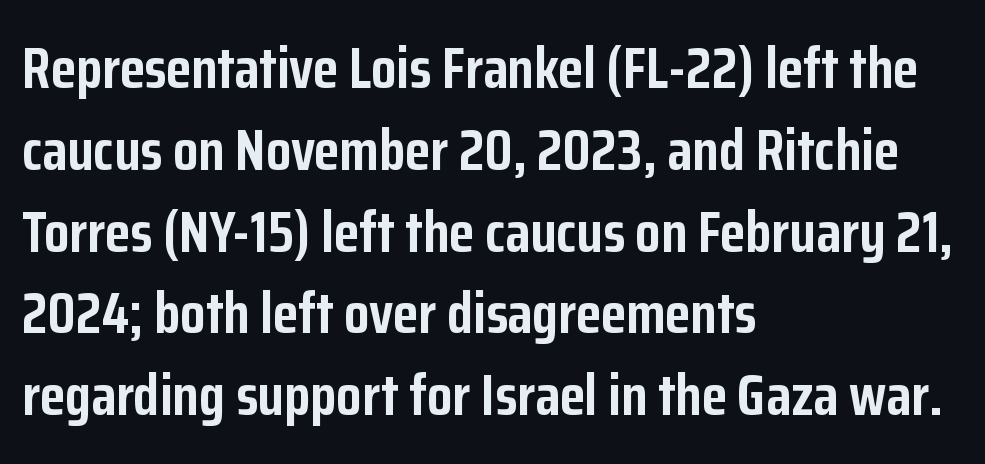
Q: Is the text bold? A: Yes.
Q: Is the text italic (slanted)? A: No, it is upright.
Q: Is the typeface a serif or a sans-serif typeface? A: Sans-serif.
Q: Is the text underlined? A: No.
Q: How is the paragraph aligned? A: Left-aligned.
Q: Is the spacing between letters normal or unusually wide? A: Normal.
Q: Is the spacing between lines tight, normal or loose? A: Normal.
Q: Width (condensed, normal, or wide)? A: Condensed.
Q: Stroke contrast? A: Low.
Q: x-height? A: Medium.
Q: Monospaced? A: No.
